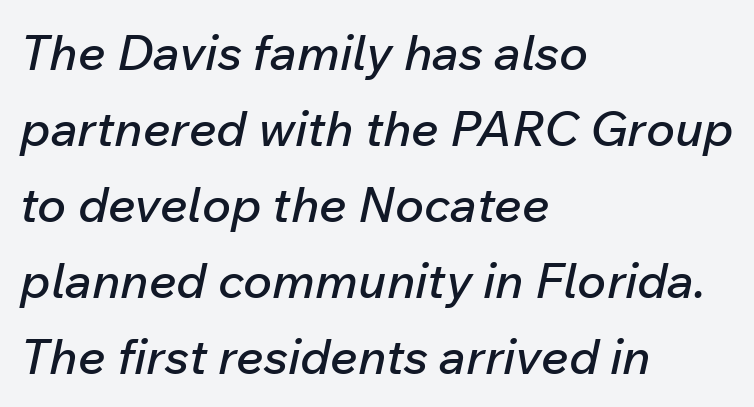
The image shows 49 px text type, italic (leaning right); set left-aligned, normal line spacing (1.55x), normal letter spacing, not underlined; low stroke contrast and a medium x-height.
